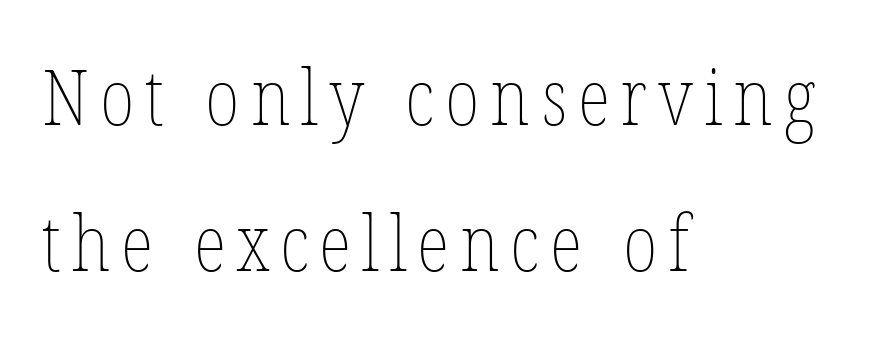
Notice how the passage keeps a crisp vertical edge on the left only. You could not count columns in this text — the font is proportionally spaced. The gap between lines stays unmarked. The weight would be labelled regular, book, light, or lighter still.
